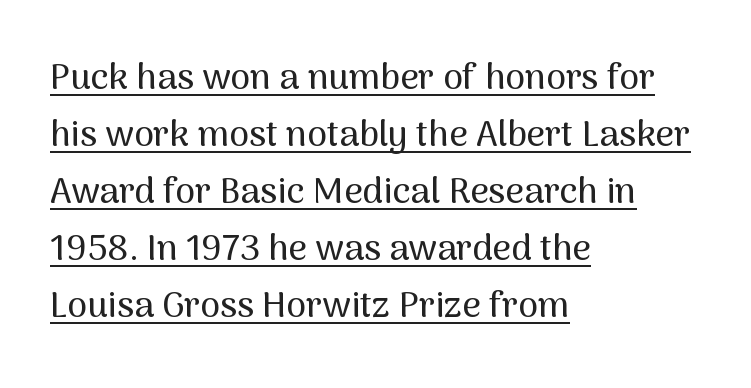
The rendering uses the underline text-decoration. In CSS terms this would be text-align: left. The designer left line spacing at the default. The face used here is rendered with its standard letterfit. This rendering employs a face without finishing strokes, i.e., a sans-serif.
